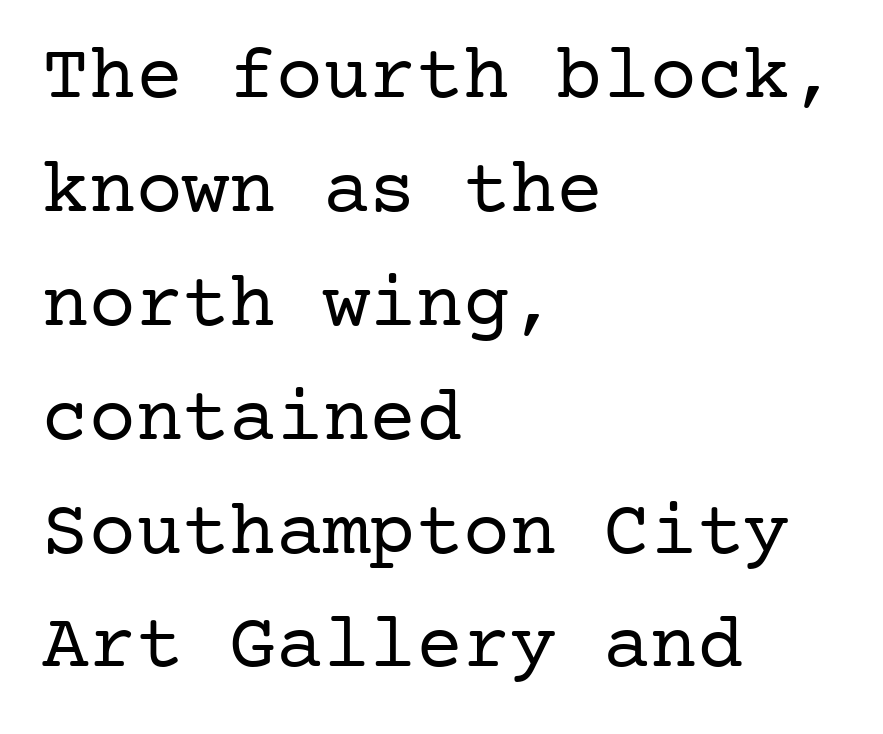
The image shows 78 px regular-weight serif type, upright; set left-aligned, normal line spacing (1.46x), normal letter spacing, not underlined; low stroke contrast and a medium x-height.
